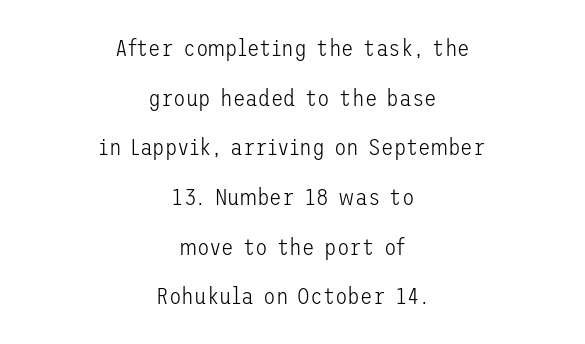
Q: Is the text bold? A: No.
Q: Is the text italic (slanted)? A: No, it is upright.
Q: Is the text underlined? A: No.
Q: How is the paragraph aligned? A: Centered.
Q: Is the spacing between letters normal or unusually wide? A: Normal.
Q: Is the spacing between lines tight, normal or loose? A: Loose.
